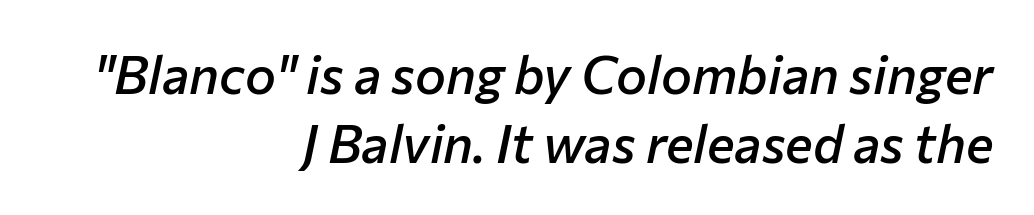
Q: Is the text bold? A: Semi-bold.
Q: Is the text italic (slanted)? A: Yes, it leans right by about 12 degrees.
Q: Is the text underlined? A: No.
Q: How is the paragraph aligned? A: Right-aligned.
Q: Is the spacing between letters normal or unusually wide? A: Normal.
Q: Is the spacing between lines tight, normal or loose? A: Normal.
Q: Width (condensed, normal, or wide)? A: Normal.
Q: Stroke contrast? A: Low.
Q: x-height? A: Medium.
Q: Monospaced? A: No.
